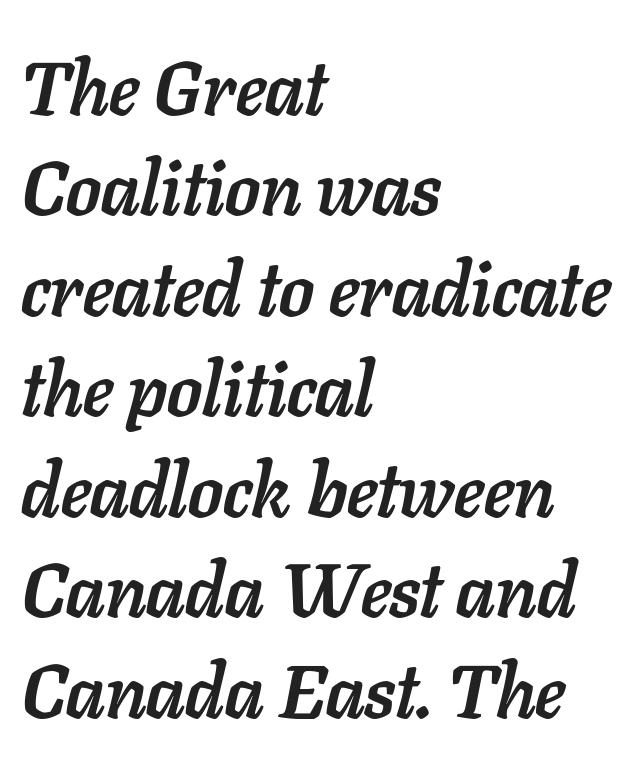
{"italic": "yes", "lean": "right", "slant_degrees": 11, "bold": "yes", "weight": "semibold", "width": "normal", "stroke_contrast": "low", "x_height": "medium", "monospaced": "no", "underline": "no", "align": "left", "line_spacing": "normal", "line_spacing_ratio": 1.34, "letter_spacing": "normal", "letter_spacing_em": 0.0, "glyph_px": 75}
